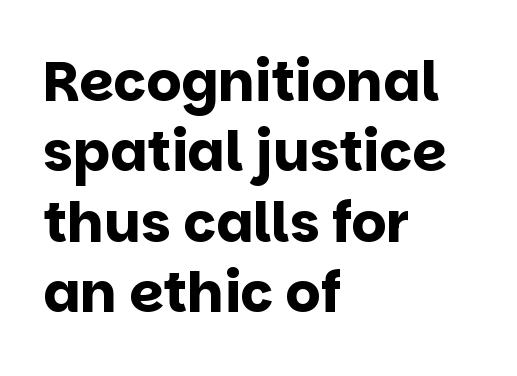
The image shows 55 px bold sans-serif type, upright; set left-aligned, normal line spacing (1.28x), normal letter spacing, not underlined; low stroke contrast and a large x-height.
